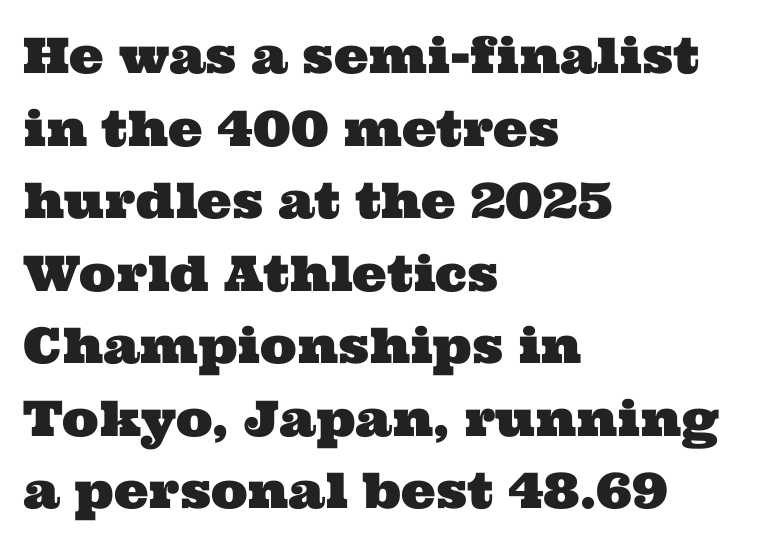
{"serif": "yes", "width": "wide", "stroke_contrast": "medium", "x_height": "medium", "monospaced": "no", "underline": "no", "align": "left", "line_spacing": "normal", "line_spacing_ratio": 1.48, "letter_spacing": "normal", "letter_spacing_em": 0.0, "glyph_px": 49}
